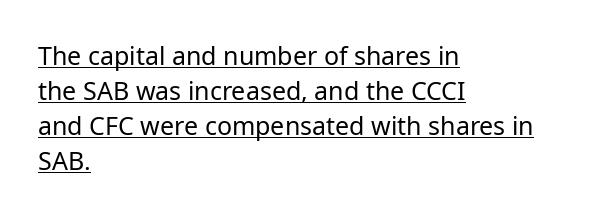
Where is the straight margin? On the left. Every stem runs plumb, perpendicular to the baseline. The lettering is marked with a stroke running underneath it. You could call the tracking neutral — neither tight nor loose. The typesetting does not lean heavy: it is not bold.
